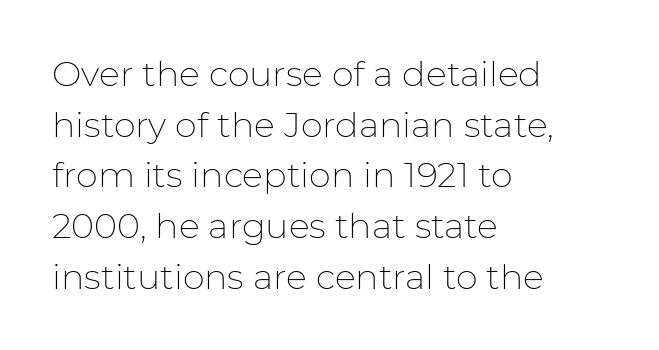
Q: Is the text bold? A: No.
Q: Is the text italic (slanted)? A: No, it is upright.
Q: Is the typeface a serif or a sans-serif typeface? A: Sans-serif.
Q: Is the text underlined? A: No.
Q: How is the paragraph aligned? A: Left-aligned.
Q: Is the spacing between letters normal or unusually wide? A: Normal.
Q: Is the spacing between lines tight, normal or loose? A: Normal.
Q: Width (condensed, normal, or wide)? A: Normal.
Q: Stroke contrast? A: Low.
Q: x-height? A: Medium.
Q: Monospaced? A: No.
